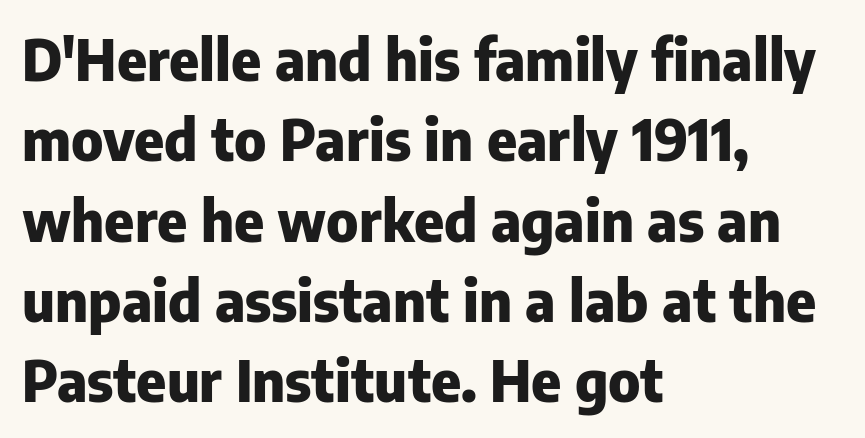
Q: Is the text bold? A: Yes.
Q: Is the text italic (slanted)? A: No, it is upright.
Q: Is the typeface a serif or a sans-serif typeface? A: Sans-serif.
Q: Is the text underlined? A: No.
Q: How is the paragraph aligned? A: Left-aligned.
Q: Is the spacing between letters normal or unusually wide? A: Normal.
Q: Is the spacing between lines tight, normal or loose? A: Normal.
Q: Width (condensed, normal, or wide)? A: Normal.
Q: Stroke contrast? A: Low.
Q: x-height? A: Medium.
Q: Monospaced? A: No.
